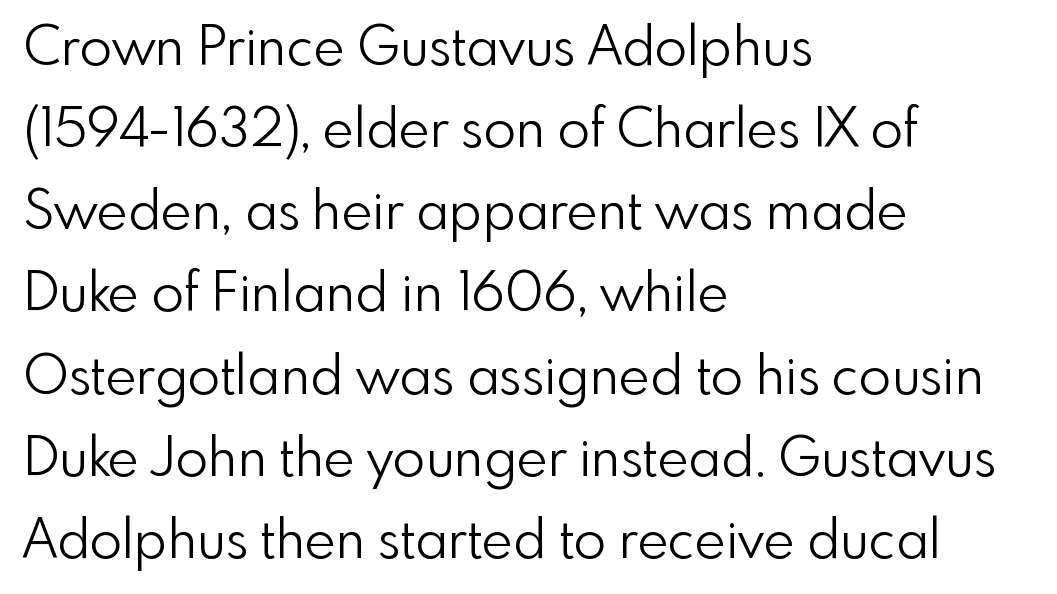
Q: Is the text bold? A: No.
Q: Is the text italic (slanted)? A: No, it is upright.
Q: Is the typeface a serif or a sans-serif typeface? A: Sans-serif.
Q: Is the text underlined? A: No.
Q: How is the paragraph aligned? A: Left-aligned.
Q: Is the spacing between letters normal or unusually wide? A: Normal.
Q: Is the spacing between lines tight, normal or loose? A: Normal.
Q: Width (condensed, normal, or wide)? A: Normal.
Q: Stroke contrast? A: Low.
Q: x-height? A: Small.
Q: Monospaced? A: No.
